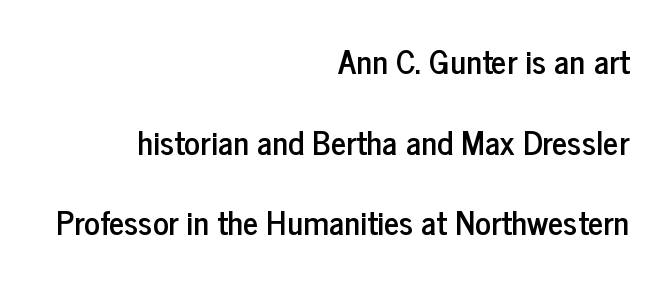
Q: Is the text italic (slanted)? A: No, it is upright.
Q: Is the typeface a serif or a sans-serif typeface? A: Sans-serif.
Q: Is the text underlined? A: No.
Q: How is the paragraph aligned? A: Right-aligned.
Q: Is the spacing between letters normal or unusually wide? A: Normal.
Q: Is the spacing between lines tight, normal or loose? A: Loose.
Q: Width (condensed, normal, or wide)? A: Condensed.
Q: Stroke contrast? A: Low.
Q: x-height? A: Medium.
Q: Monospaced? A: No.
